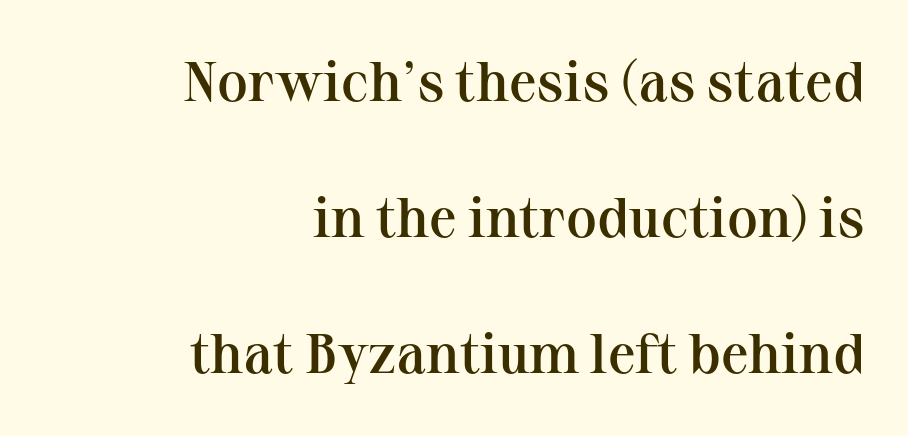
The image shows 56 px semibold serif type, upright; set right-aligned, loose line spacing (2.43x), normal letter spacing, not underlined; medium stroke contrast and a medium x-height.
